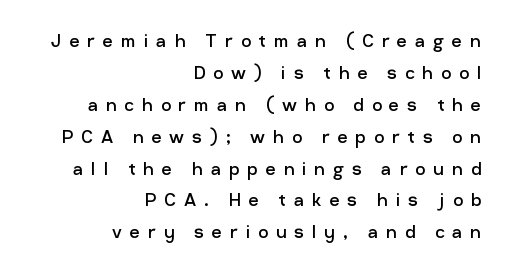
Q: Is the text bold? A: No.
Q: Is the text italic (slanted)? A: No, it is upright.
Q: Is the text underlined? A: No.
Q: How is the paragraph aligned? A: Right-aligned.
Q: Is the spacing between letters normal or unusually wide? A: Unusually wide.
Q: Is the spacing between lines tight, normal or loose? A: Normal.
